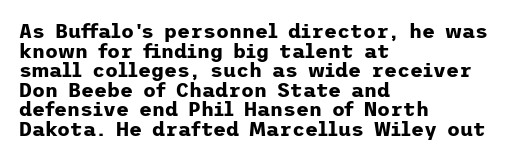
{"italic": "no", "bold": "yes", "underline": "no", "align": "left", "line_spacing": "tight", "line_spacing_ratio": 0.98, "letter_spacing": "normal", "letter_spacing_em": 0.0, "glyph_px": 20}
